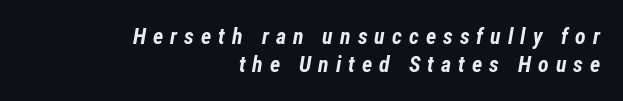
The face used here has the dense, thick strokes of a bold. The rendering uses a moderate line-height, typical for paragraphs. If you drew a line through each stem, it would be angled. The letters are spread apart with noticeably loose tracking. This sample is right-justified, so line beginnings fall wherever the words allow.
